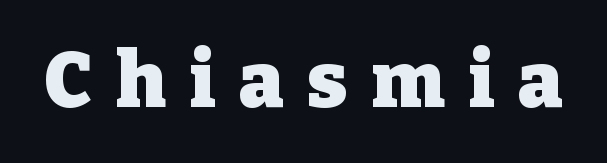
The image shows 77 px heavy serif type, upright; set unusually wide letter spacing (+0.31 em), not underlined; low stroke contrast and a medium x-height.
